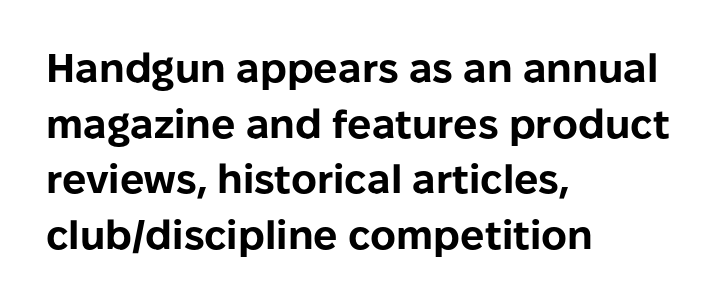
Q: Is the text bold? A: Yes.
Q: Is the text italic (slanted)? A: No, it is upright.
Q: Is the typeface a serif or a sans-serif typeface? A: Sans-serif.
Q: Is the text underlined? A: No.
Q: How is the paragraph aligned? A: Left-aligned.
Q: Is the spacing between letters normal or unusually wide? A: Normal.
Q: Is the spacing between lines tight, normal or loose? A: Normal.
Q: Width (condensed, normal, or wide)? A: Normal.
Q: Stroke contrast? A: Low.
Q: x-height? A: Medium.
Q: Monospaced? A: No.
